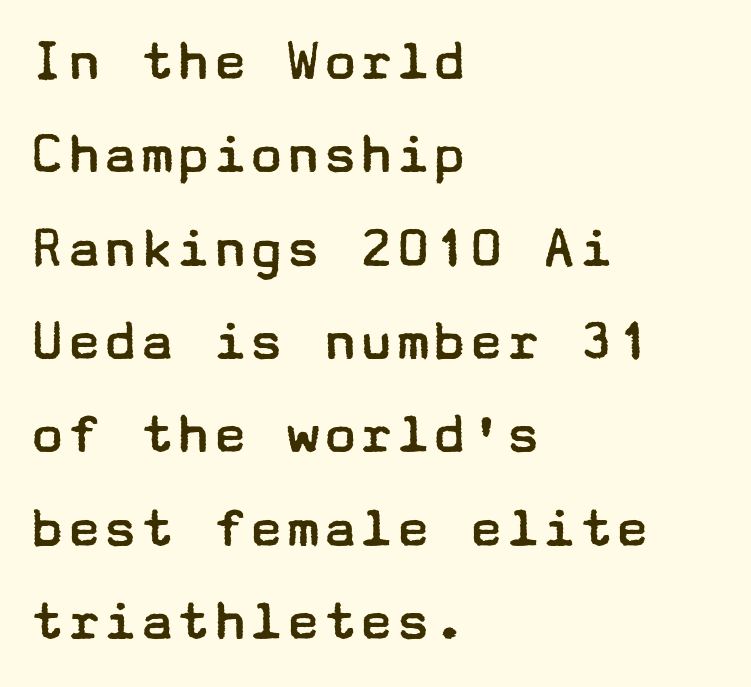
{"serif": "no", "italic": "no", "bold": "no", "weight": "regular", "width": "wide", "stroke_contrast": "low", "x_height": "medium", "underline": "no", "align": "left", "line_spacing": "normal", "line_spacing_ratio": 1.53, "letter_spacing": "normal", "letter_spacing_em": 0.0, "glyph_px": 61}
